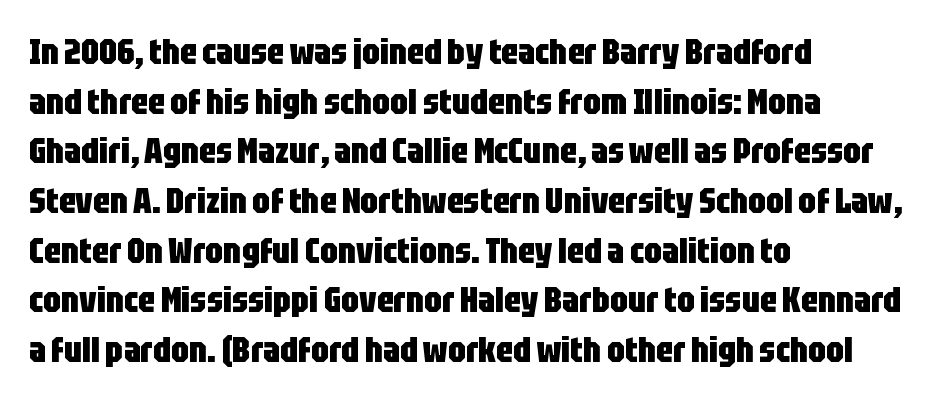
Q: Is the text bold? A: Yes.
Q: Is the text italic (slanted)? A: No, it is upright.
Q: Is the typeface a serif or a sans-serif typeface? A: Sans-serif.
Q: Is the text underlined? A: No.
Q: How is the paragraph aligned? A: Left-aligned.
Q: Is the spacing between letters normal or unusually wide? A: Normal.
Q: Is the spacing between lines tight, normal or loose? A: Normal.
Q: Width (condensed, normal, or wide)? A: Condensed.
Q: Stroke contrast? A: Low.
Q: x-height? A: Large.
Q: Monospaced? A: No.
